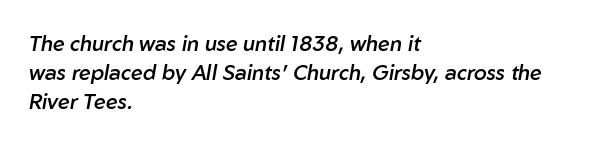
{"italic": "yes", "lean": "right", "slant_degrees": 10, "bold": "semi", "underline": "no", "align": "left", "line_spacing": "normal", "line_spacing_ratio": 1.38, "letter_spacing": "normal", "letter_spacing_em": 0.0, "glyph_px": 21}
